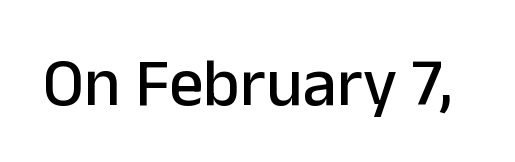
Note: no serifs on the glyphs. The foot of each line stays bare and open. The lettering stays uniformly vertical, giving the passage a roman look. Note the varied advance widths — an 'i' is clearly narrower than an 'm'. Characters follow at the spacing the type designer built in.
